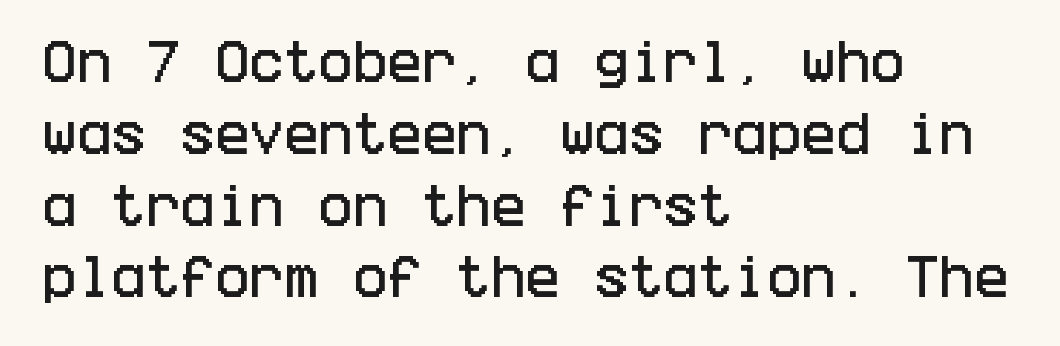
{"serif": "no", "italic": "no", "width": "condensed", "stroke_contrast": "low", "x_height": "large", "underline": "no", "align": "left", "line_spacing": "normal", "line_spacing_ratio": 1.56, "letter_spacing": "normal", "letter_spacing_em": 0.0, "glyph_px": 46}
